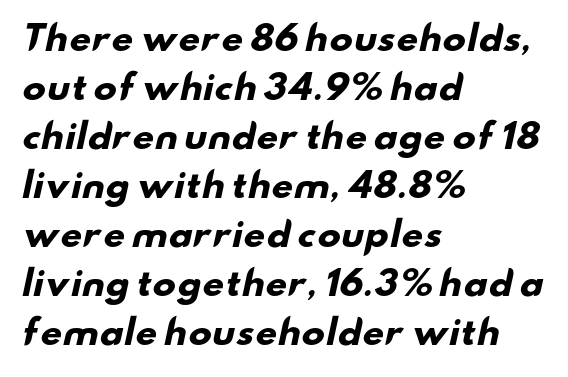
{"serif": "no", "bold": "yes", "weight": "heavy", "width": "wide", "stroke_contrast": "low", "x_height": "small", "monospaced": "no", "underline": "no", "align": "left", "line_spacing": "normal", "line_spacing_ratio": 1.44, "letter_spacing": "normal", "letter_spacing_em": 0.0, "glyph_px": 34}
